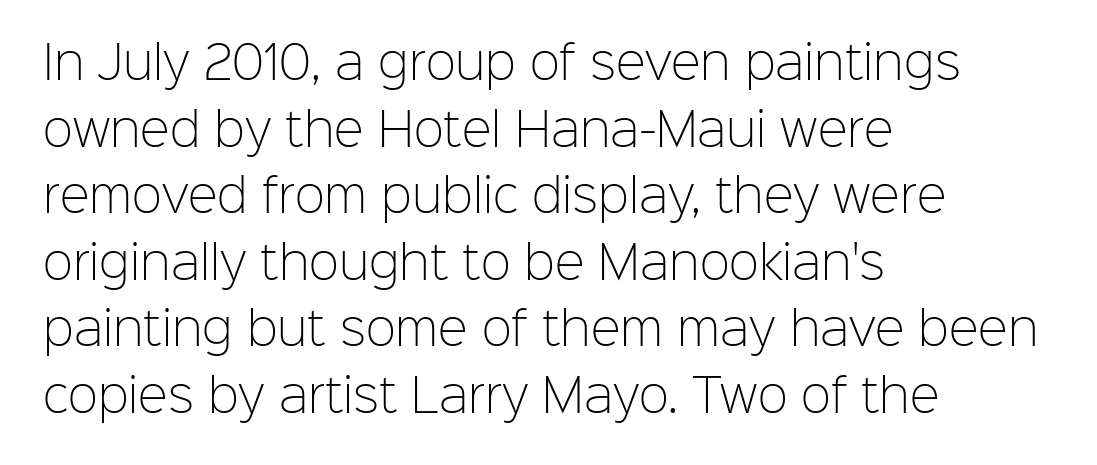
Short and long lines alike share a common starting point at left. The face looks like a standard text weight, possibly lighter. The lines sit at an ordinary, default distance from one another. Looks like regular typesetting: each glyph gets only the width it needs. Students, note that the glyphs here touch the page at normal intervals.
